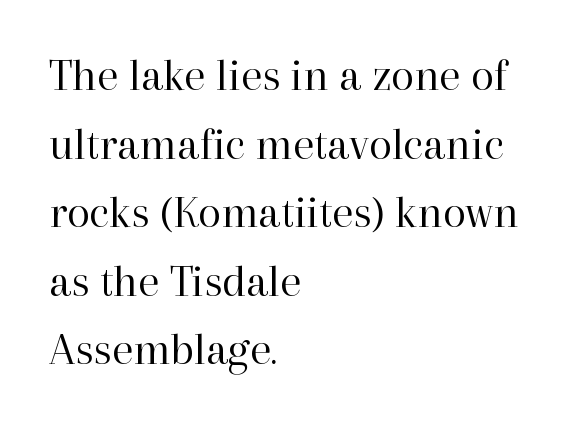
{"serif": "yes", "italic": "no", "bold": "no", "weight": "regular", "width": "normal", "stroke_contrast": "high", "x_height": "medium", "monospaced": "no", "underline": "no", "align": "left", "line_spacing": "normal", "line_spacing_ratio": 1.46, "letter_spacing": "normal", "letter_spacing_em": 0.0, "glyph_px": 47}
